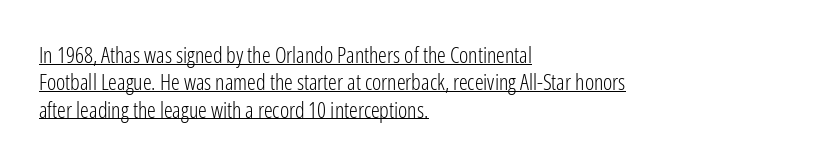
The image shows 22 px text type, upright; set left-aligned, line spacing 1.24x, normal letter spacing, underlined.
